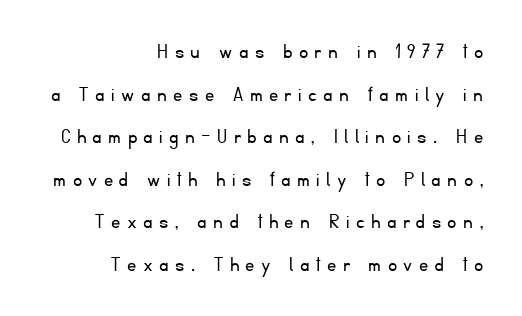
The image shows 23 px text type, upright; set right-aligned, line spacing 1.85x, unusually wide letter spacing (+0.28 em), not underlined.
